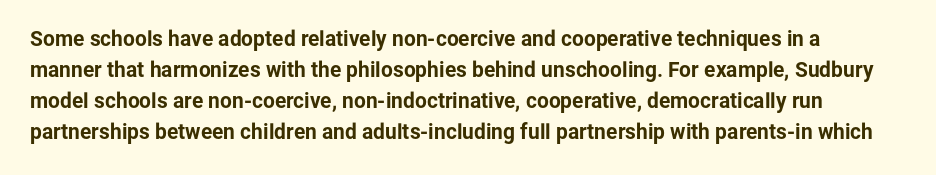
Q: Is the text bold? A: Yes.
Q: Is the text italic (slanted)? A: No, it is upright.
Q: Is the text underlined? A: No.
Q: Is the spacing between letters normal or unusually wide? A: Normal.
Q: Is the spacing between lines tight, normal or loose? A: Normal.
